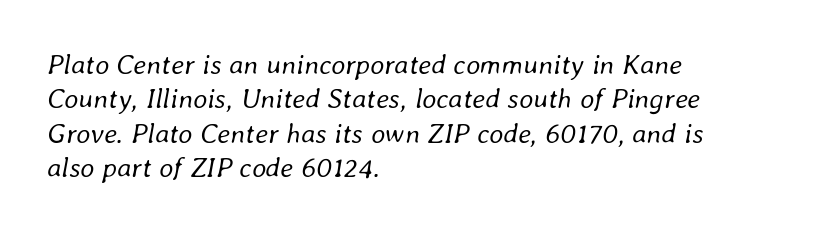
Q: Is the text bold? A: No.
Q: Is the text italic (slanted)? A: Yes, it leans right by about 8 degrees.
Q: Is the text underlined? A: No.
Q: How is the paragraph aligned? A: Left-aligned.
Q: Is the spacing between letters normal or unusually wide? A: Normal.
Q: Width (condensed, normal, or wide)? A: Normal.
Q: Stroke contrast? A: Low.
Q: x-height? A: Medium.
Q: Monospaced? A: No.
